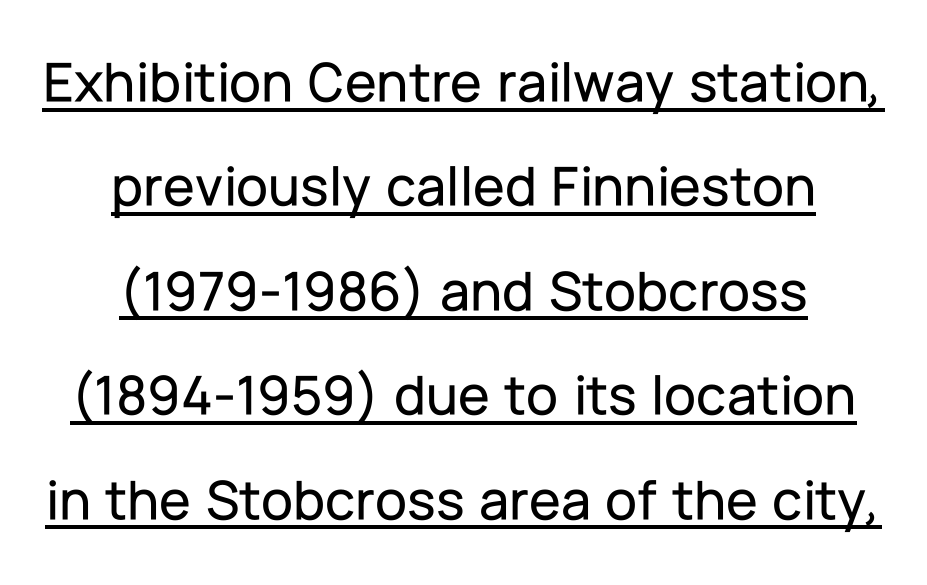
Quick note: underline on. Varying glyph widths throughout — classic text-font behaviour. Ordinary non-slanted type is in use. Horizontally, the lines are justified to the midpoint only.
